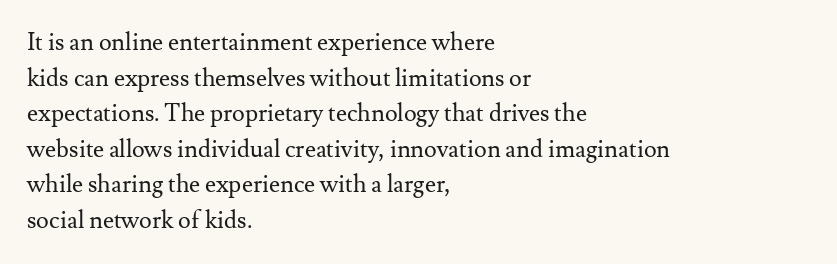
Q: Is the text bold? A: No.
Q: Is the text italic (slanted)? A: No, it is upright.
Q: Is the text underlined? A: No.
Q: How is the paragraph aligned? A: Left-aligned.
Q: Is the spacing between letters normal or unusually wide? A: Normal.
Q: Is the spacing between lines tight, normal or loose? A: Normal.
